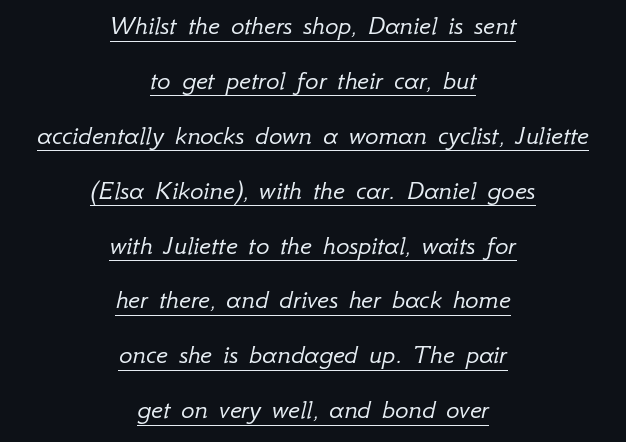
The cut favours lightness, reaching ordinary text weight at its darkest. In CSS terms this would be text-align: center. This sample carries an underscore along the baseline area. The lettering tilts uniformly, giving the passage an italic look. There is no visible air inserted between adjacent glyphs.
